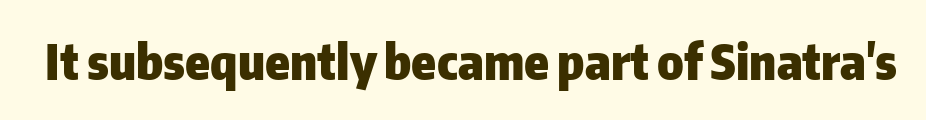
The image shows 49 px heavy sans-serif type, upright; set normal letter spacing, not underlined; low stroke contrast and a medium x-height.
